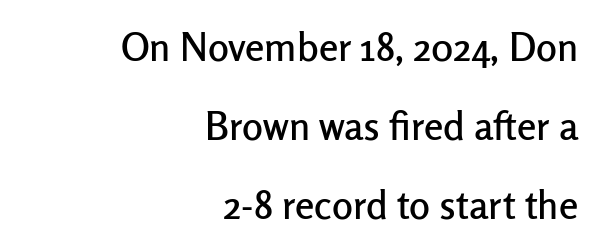
Q: Is the text italic (slanted)? A: No, it is upright.
Q: Is the typeface a serif or a sans-serif typeface? A: Sans-serif.
Q: Is the text underlined? A: No.
Q: How is the paragraph aligned? A: Right-aligned.
Q: Is the spacing between letters normal or unusually wide? A: Normal.
Q: Is the spacing between lines tight, normal or loose? A: Loose.
Q: Width (condensed, normal, or wide)? A: Normal.
Q: Stroke contrast? A: Low.
Q: x-height? A: Medium.
Q: Monospaced? A: No.
